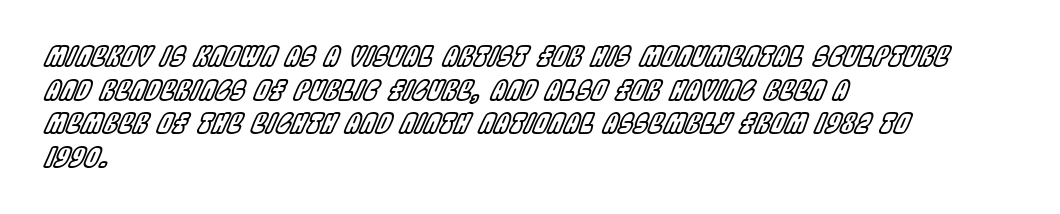
In terms of leading, this rendering sits right in the middle. Inter-character spacing is left at the font's built-in metrics. The strip under each line holds only bare page. When letters slant like this, we call the style italic.
